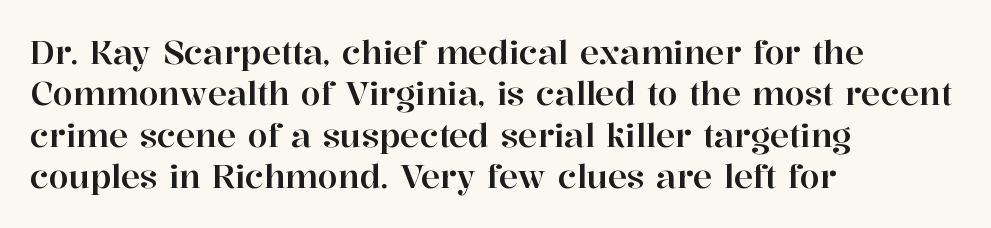
Q: Is the text italic (slanted)? A: No, it is upright.
Q: Is the typeface a serif or a sans-serif typeface? A: Serif.
Q: Is the text underlined? A: No.
Q: How is the paragraph aligned? A: Left-aligned.
Q: Is the spacing between letters normal or unusually wide? A: Normal.
Q: Is the spacing between lines tight, normal or loose? A: Normal.
Q: Width (condensed, normal, or wide)? A: Normal.
Q: Stroke contrast? A: High.
Q: x-height? A: Medium.
Q: Monospaced? A: No.
